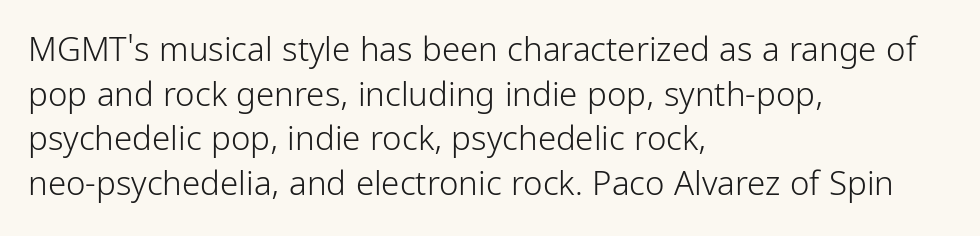
Horizontally, the lines are justified to the leading edge only. Plain, unruled lines of type. The type family on display is of the sans-serif kind. The passage shown is not bold in any degree. A typesetter would call this leading conventional body-copy spacing. The lettering stays uniformly vertical, giving the passage a roman look.
